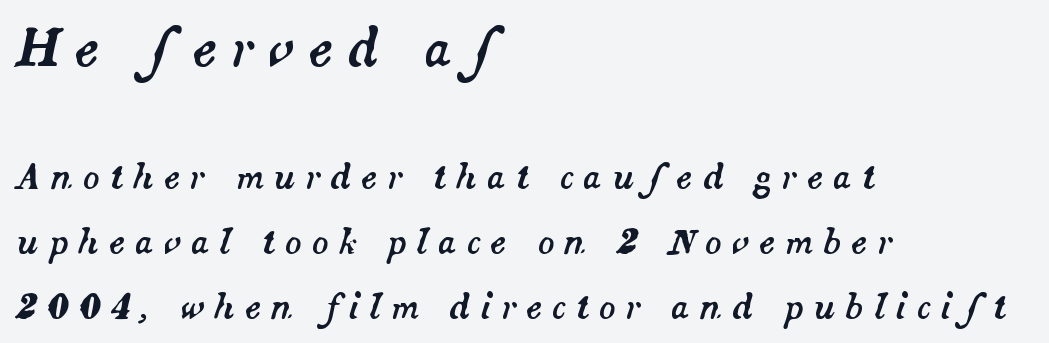
Reading top to bottom, the characters get smaller at the block break. Leading is clearly above the norm, producing a sparse column. Someone cranked the tracking dial way up on this one. The area under the type is left untouched. This sample has the flowing, uneven cadence of proportional lettering. Slanted lettering throughout.
